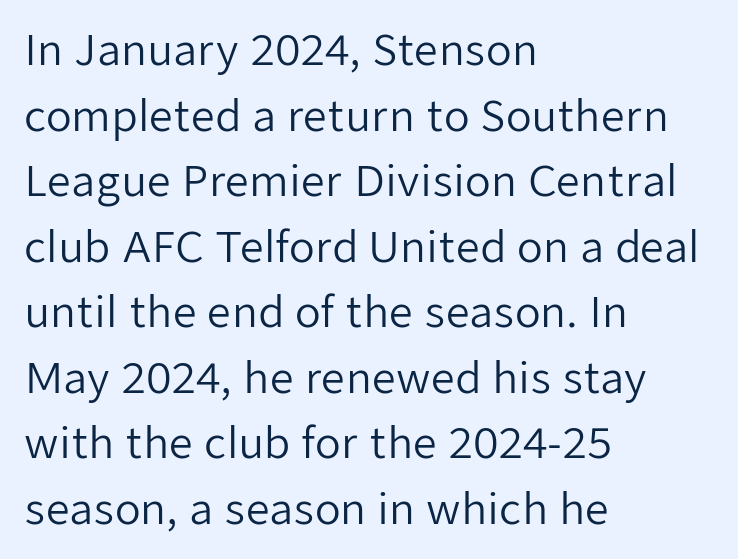
Q: Is the text bold? A: No.
Q: Is the text italic (slanted)? A: No, it is upright.
Q: Is the typeface a serif or a sans-serif typeface? A: Sans-serif.
Q: Is the text underlined? A: No.
Q: How is the paragraph aligned? A: Left-aligned.
Q: Is the spacing between letters normal or unusually wide? A: Normal.
Q: Is the spacing between lines tight, normal or loose? A: Normal.
Q: Width (condensed, normal, or wide)? A: Normal.
Q: Stroke contrast? A: Low.
Q: x-height? A: Medium.
Q: Monospaced? A: No.
